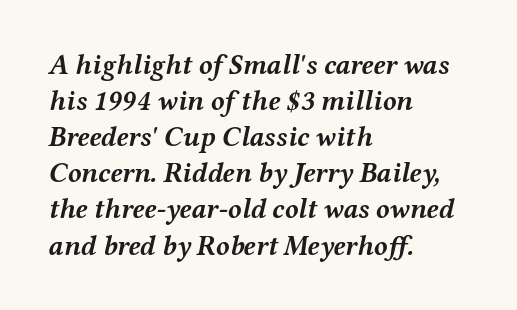
Check under the words: just untouched page. The typesetter chose a ragged-right arrangement here. This sample has the flowing, uneven cadence of proportional lettering. In terms of letterspacing, this is plain default setting. The typography opts for an oblique posture over an upright one.
